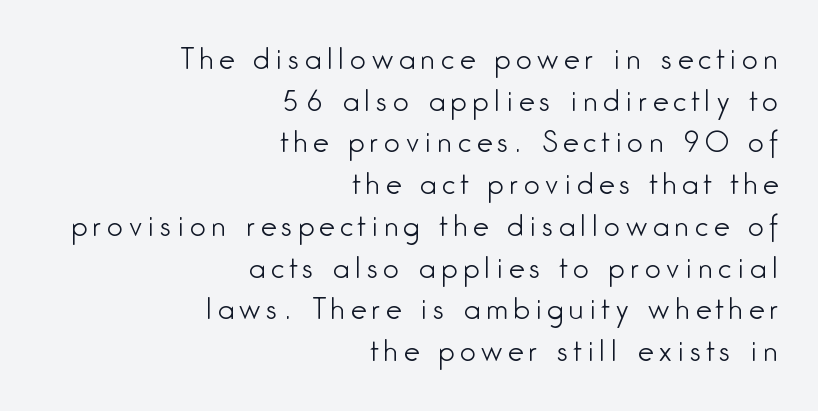
I'd call this a sans setting — the letters go barefoot. When letters stand straight like this, we call the style roman or upright. The lines in this sample share a right terminus and differ only in where they begin. The passage shown is typed in a proportional face where columns would drift. Has an underline been added? It has not. Honestly, the letter spacing is so wide it's the main thing you notice.
